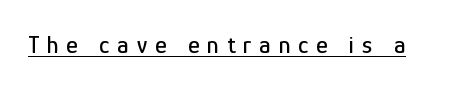
{"italic": "no", "underline": "yes", "letter_spacing": "wide", "letter_spacing_em": 0.31, "glyph_px": 25}
